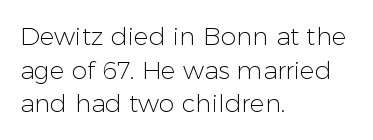
The image shows 25 px text type, upright; set left-aligned, normal line spacing (1.35x), normal letter spacing, not underlined.
